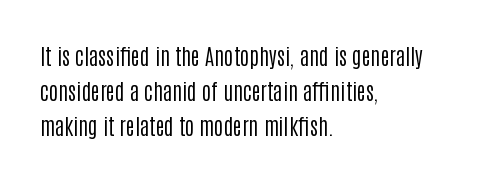
{"italic": "no", "bold": "no", "underline": "no", "align": "left", "line_spacing": "normal", "line_spacing_ratio": 1.6, "letter_spacing": "normal", "letter_spacing_em": 0.0, "glyph_px": 22}
